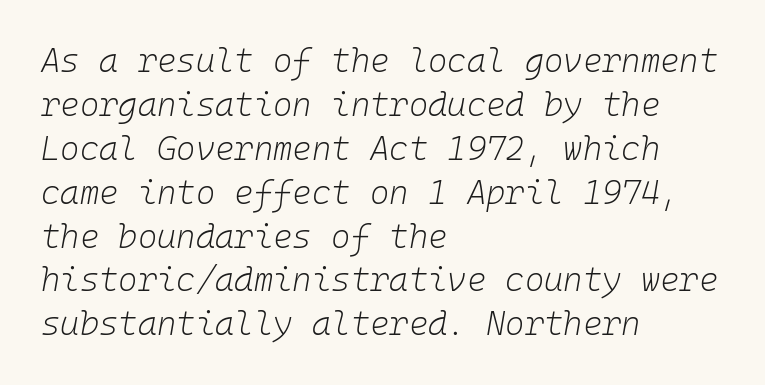
Q: Is the text bold? A: No.
Q: Is the text italic (slanted)? A: Yes, it leans right by about 10 degrees.
Q: Is the text underlined? A: No.
Q: How is the paragraph aligned? A: Left-aligned.
Q: Is the spacing between letters normal or unusually wide? A: Normal.
Q: Is the spacing between lines tight, normal or loose? A: Normal.
Q: Width (condensed, normal, or wide)? A: Normal.
Q: Stroke contrast? A: Low.
Q: x-height? A: Medium.
Q: Monospaced? A: Yes.
